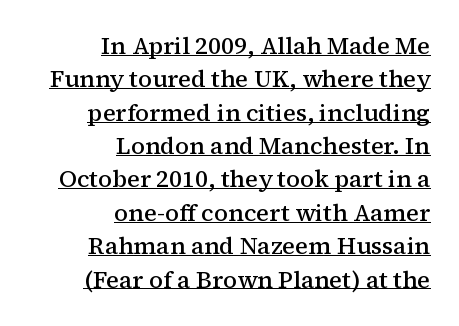
The image shows 24 px text type, upright; set right-aligned, normal line spacing (1.39x), normal letter spacing, underlined.
